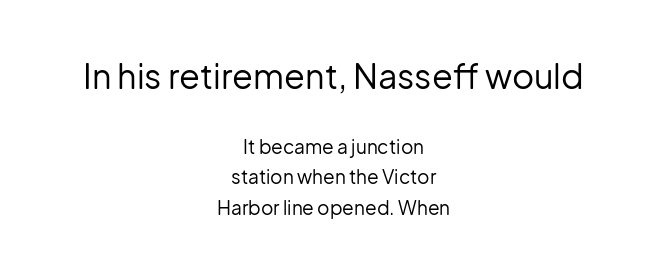
Q: Is the text bold? A: No.
Q: Is the text italic (slanted)? A: No, it is upright.
Q: Is the typeface a serif or a sans-serif typeface? A: Sans-serif.
Q: Is the text underlined? A: No.
Q: How is the paragraph aligned? A: Centered.
Q: Is the spacing between letters normal or unusually wide? A: Normal.
Q: Is the spacing between lines tight, normal or loose? A: Normal.
Q: Which block of text is set in a larger size, the first (top) or the second (bottom)? A: The first (top) one.
Q: Width (condensed, normal, or wide)? A: Normal.
Q: Stroke contrast? A: Low.
Q: x-height? A: Medium.
Q: Monospaced? A: No.
